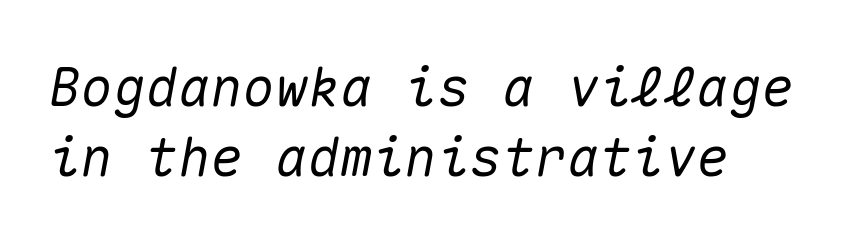
{"italic": "yes", "lean": "right", "slant_degrees": 10, "width": "normal", "stroke_contrast": "medium", "x_height": "medium", "monospaced": "yes", "underline": "no", "align": "left", "line_spacing": "normal", "line_spacing_ratio": 1.3, "letter_spacing": "normal", "letter_spacing_em": 0.0, "glyph_px": 54}
